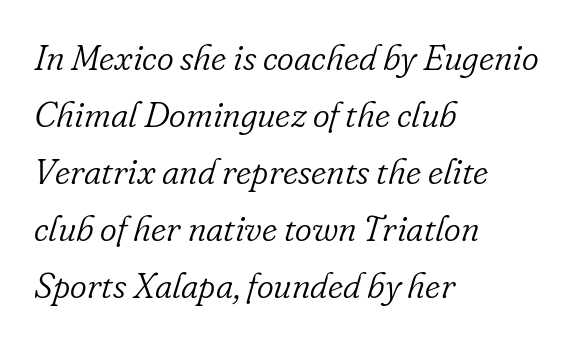
Are there feet on the stems? There are — it's a serif. The lines in this sample share a left origin and differ only in where they stop. Leading: standard. Spacing between characters is what you'd get straight out of the box. The passage shown leans; its letterforms are oblique.
